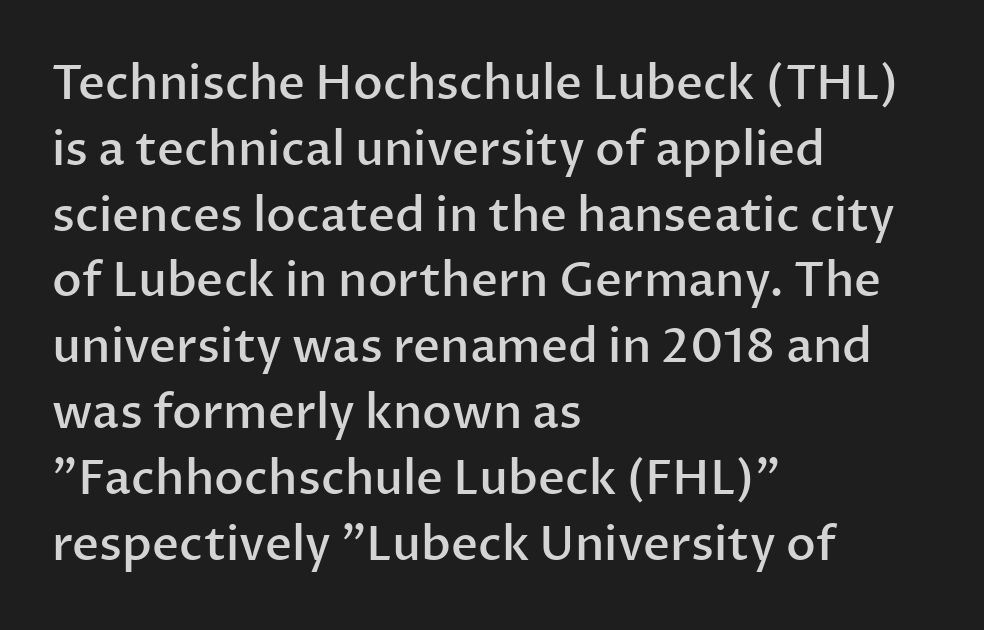
Q: Is the text bold? A: Semi-bold.
Q: Is the text italic (slanted)? A: No, it is upright.
Q: Is the typeface a serif or a sans-serif typeface? A: Sans-serif.
Q: Is the text underlined? A: No.
Q: How is the paragraph aligned? A: Left-aligned.
Q: Is the spacing between letters normal or unusually wide? A: Normal.
Q: Is the spacing between lines tight, normal or loose? A: Normal.
Q: Width (condensed, normal, or wide)? A: Normal.
Q: Stroke contrast? A: Low.
Q: x-height? A: Medium.
Q: Monospaced? A: No.
